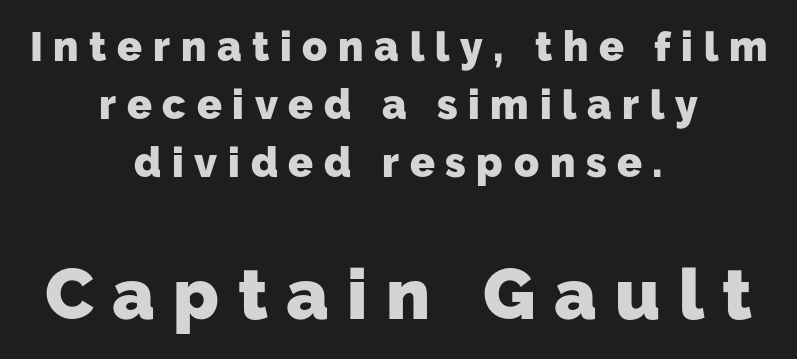
{"serif": "no", "bold": "yes", "weight": "heavy", "width": "normal", "stroke_contrast": "low", "x_height": "medium", "monospaced": "no", "underline": "no", "align": "center", "line_spacing": "normal", "line_spacing_ratio": 1.41, "letter_spacing": "wide", "letter_spacing_em": 0.26, "larger_block": "second", "size_ratio": 1.73, "glyph_px": 71}
